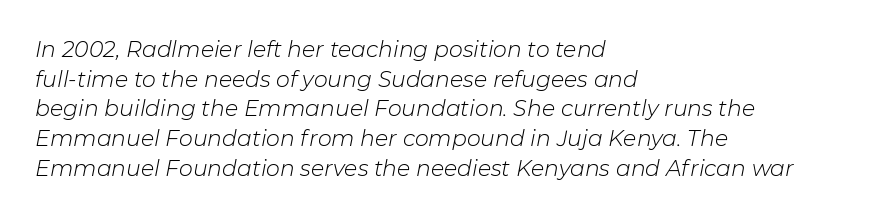
The image shows 22 px text type, italic (leaning right); set left-aligned, normal line spacing (1.35x), normal letter spacing, not underlined.
